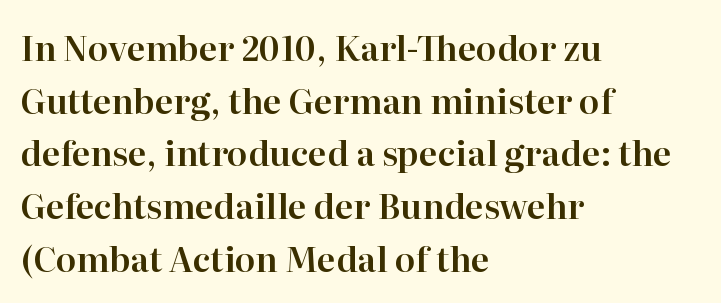
Examine the stroke ends and you'll spot serifs. Where is the straight margin? On the left. Style check: upright. Any mark beneath the type? The region is blank.
